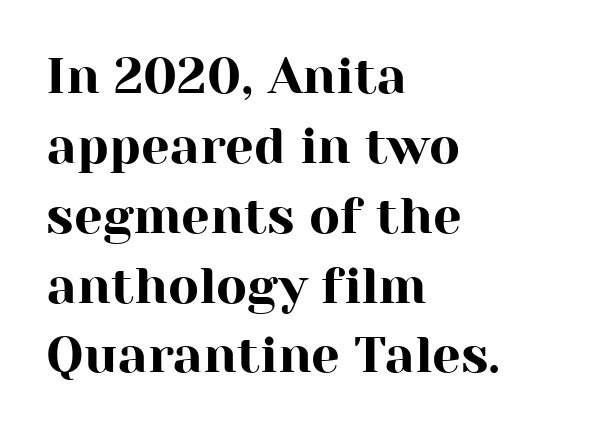
Q: Is the text italic (slanted)? A: No, it is upright.
Q: Is the typeface a serif or a sans-serif typeface? A: Serif.
Q: Is the text underlined? A: No.
Q: How is the paragraph aligned? A: Left-aligned.
Q: Is the spacing between letters normal or unusually wide? A: Normal.
Q: Is the spacing between lines tight, normal or loose? A: Normal.
Q: Width (condensed, normal, or wide)? A: Normal.
Q: Stroke contrast? A: High.
Q: x-height? A: Medium.
Q: Monospaced? A: No.
